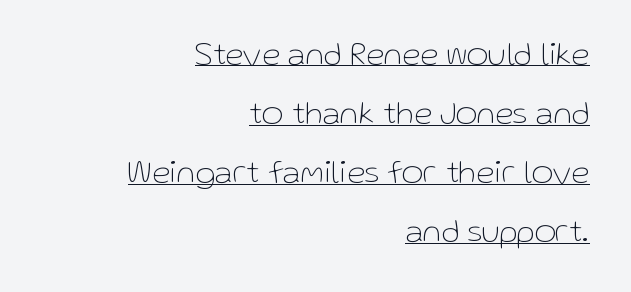
{"serif": "no", "italic": "no", "bold": "no", "weight": "thin", "width": "normal", "stroke_contrast": "low", "x_height": "medium", "monospaced": "no", "underline": "yes", "align": "right", "line_spacing_ratio": 1.79, "letter_spacing": "normal", "letter_spacing_em": 0.0, "glyph_px": 33}
